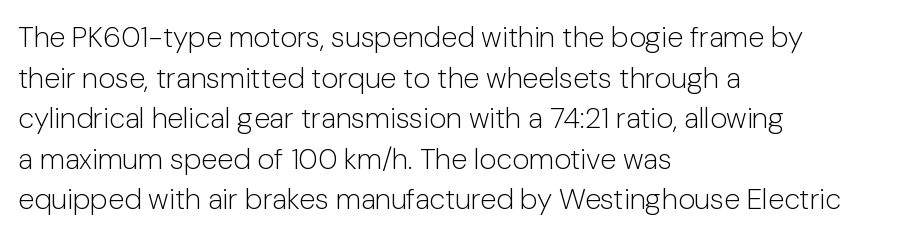
The image shows 29 px light sans-serif type, upright; set left-aligned, normal line spacing (1.4x), normal letter spacing, not underlined; low stroke contrast and a medium x-height.
